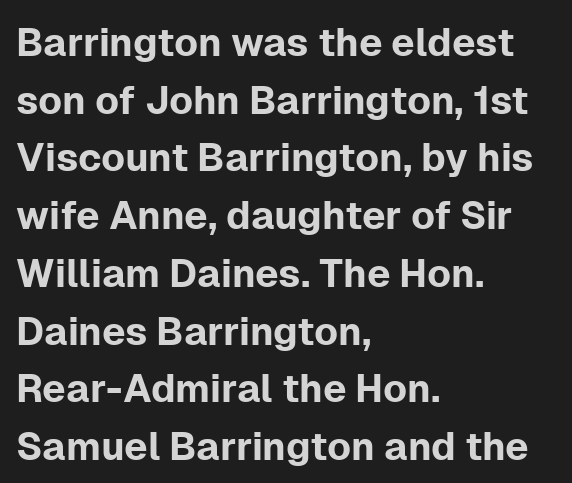
Q: Is the text italic (slanted)? A: No, it is upright.
Q: Is the typeface a serif or a sans-serif typeface? A: Sans-serif.
Q: Is the text underlined? A: No.
Q: How is the paragraph aligned? A: Left-aligned.
Q: Is the spacing between letters normal or unusually wide? A: Normal.
Q: Is the spacing between lines tight, normal or loose? A: Normal.
Q: Width (condensed, normal, or wide)? A: Normal.
Q: Stroke contrast? A: Low.
Q: x-height? A: Medium.
Q: Monospaced? A: No.
